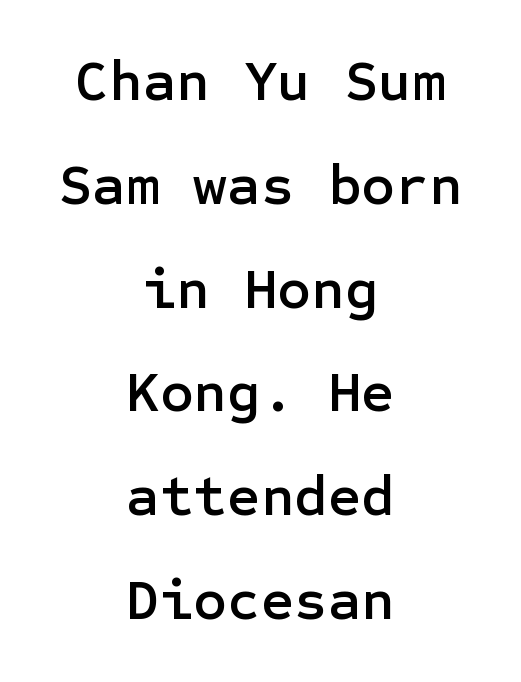
The image shows 58 px sans-serif type, upright; set centered, line spacing 1.79x, normal letter spacing, not underlined; low stroke contrast and a medium x-height.
